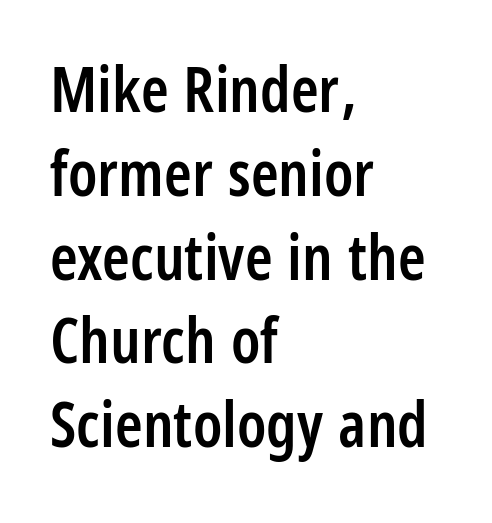
The image shows 63 px semibold, condensed sans-serif type, upright; set left-aligned, normal line spacing (1.33x), normal letter spacing, not underlined; low stroke contrast and a large x-height.
